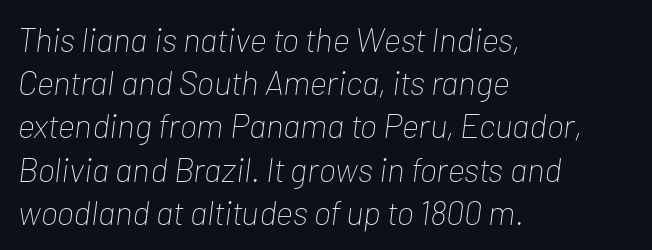
{"italic": "yes", "lean": "right", "slant_degrees": 7, "bold": "no", "weight": "thin", "width": "condensed", "stroke_contrast": "low", "x_height": "medium", "monospaced": "no", "underline": "no", "align": "left", "line_spacing": "normal", "line_spacing_ratio": 1.27, "letter_spacing": "normal", "letter_spacing_em": 0.0, "glyph_px": 34}
